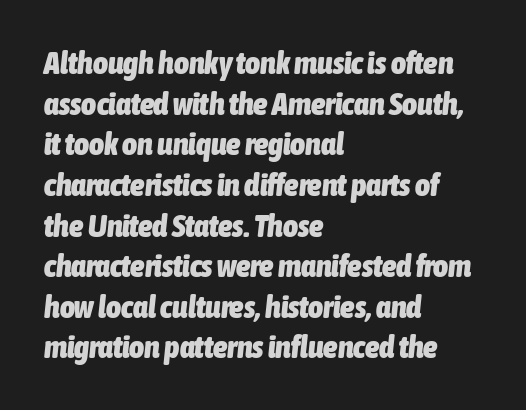
Q: Is the text bold? A: Yes.
Q: Is the text italic (slanted)? A: Yes, it leans right by about 6 degrees.
Q: Is the text underlined? A: No.
Q: How is the paragraph aligned? A: Left-aligned.
Q: Is the spacing between letters normal or unusually wide? A: Normal.
Q: Is the spacing between lines tight, normal or loose? A: Normal.
Q: Width (condensed, normal, or wide)? A: Condensed.
Q: Stroke contrast? A: Low.
Q: x-height? A: Medium.
Q: Monospaced? A: No.
